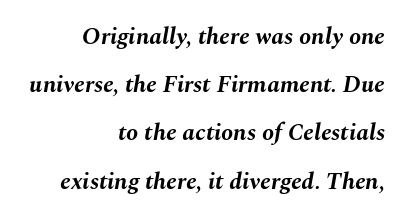
{"italic": "yes", "lean": "right", "slant_degrees": 10, "bold": "yes", "underline": "no", "align": "right", "line_spacing": "loose", "line_spacing_ratio": 2.01, "letter_spacing": "normal", "letter_spacing_em": 0.0, "glyph_px": 24}
